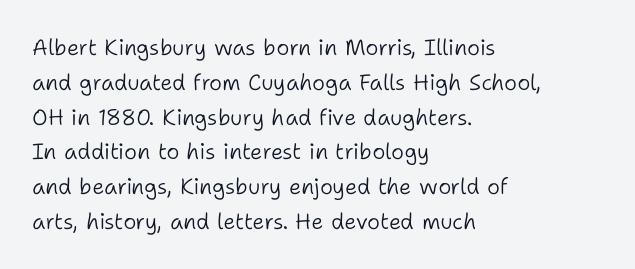
{"italic": "no", "bold": "no", "underline": "no", "align": "left", "line_spacing": "normal", "line_spacing_ratio": 1.58, "letter_spacing": "normal", "letter_spacing_em": 0.0, "glyph_px": 22}
